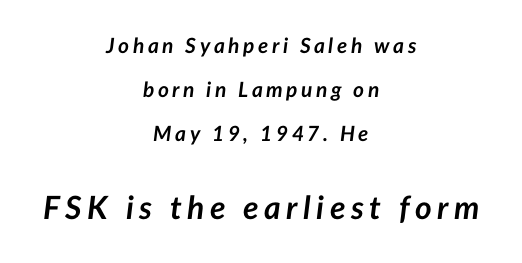
Q: Is the text bold? A: Yes.
Q: Is the text italic (slanted)? A: Yes, it leans right by about 7 degrees.
Q: Is the text underlined? A: No.
Q: How is the paragraph aligned? A: Centered.
Q: Is the spacing between lines tight, normal or loose? A: Loose.
Q: Which block of text is set in a larger size, the first (top) or the second (bottom)? A: The second (bottom) one.
Q: Width (condensed, normal, or wide)? A: Normal.
Q: Stroke contrast? A: Low.
Q: x-height? A: Medium.
Q: Monospaced? A: No.
